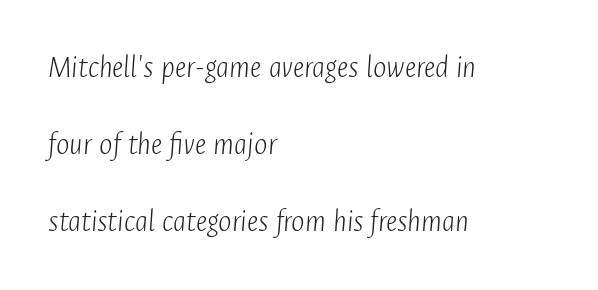
A typesetter would call this zero additional tracking. Heft: none added — not bold. The rendering uses natural spacing where letterforms have individual widths. Style check: oblique. The rendering anchors every line to the left-hand side.
